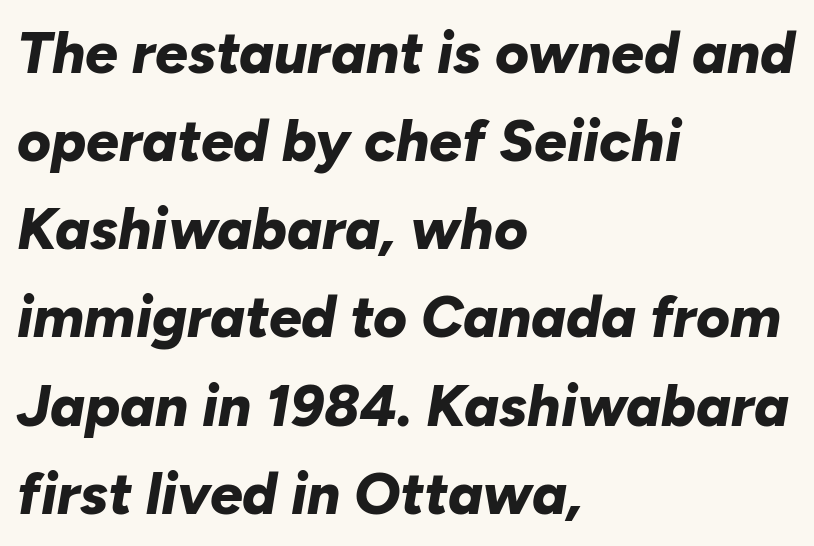
The image shows 58 px bold type, italic (leaning right); set left-aligned, normal line spacing (1.52x), normal letter spacing, not underlined; low stroke contrast and a medium x-height.
